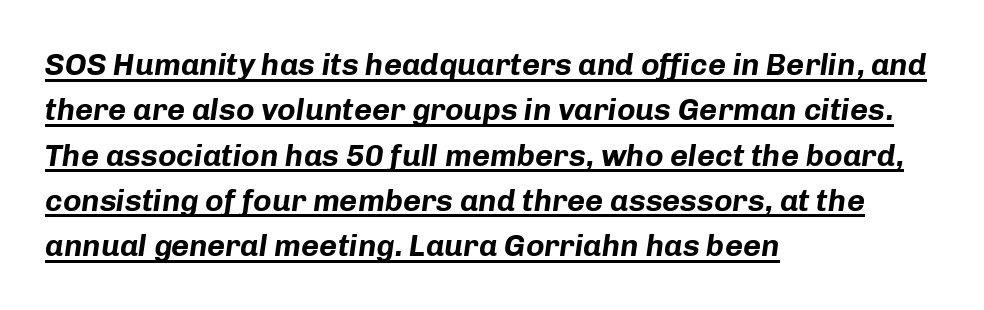
The image shows 31 px bold type, italic (leaning right); set left-aligned, normal line spacing (1.46x), normal letter spacing, underlined; low stroke contrast and a medium x-height.
